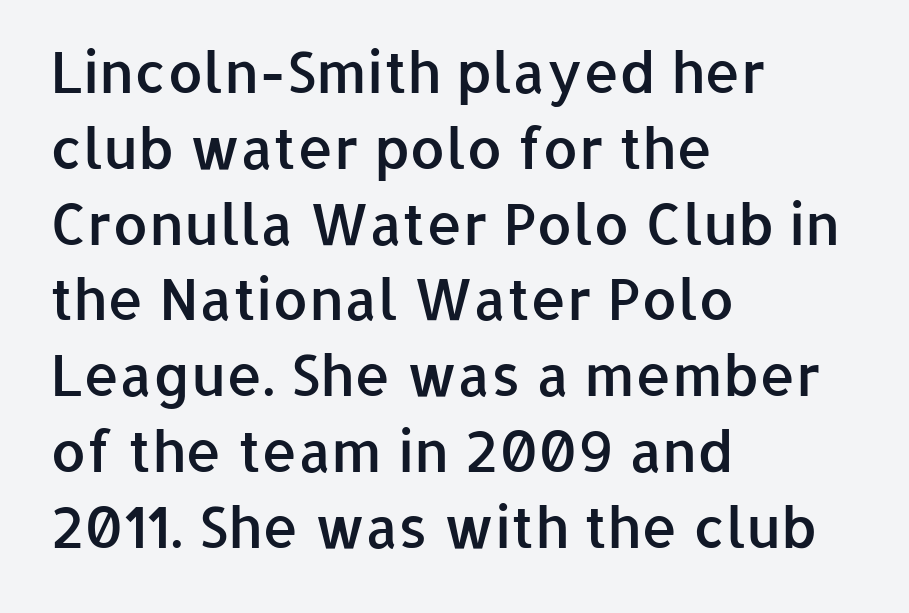
Regular leading. Letter spacing: default. The text block is weighted toward the left margin, trailing off unevenly rightward. Is this a fixed-width face? No — the glyphs have proportional, varying widths. Notice the strokes are somewhat thickened but not fully heavy: this is a semibold.
